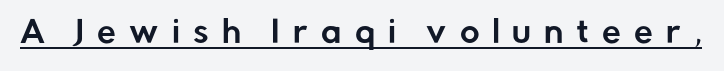
{"serif": "no", "italic": "no", "width": "normal", "stroke_contrast": "low", "x_height": "medium", "monospaced": "no", "underline": "yes", "letter_spacing": "wide", "letter_spacing_em": 0.44, "glyph_px": 30}
